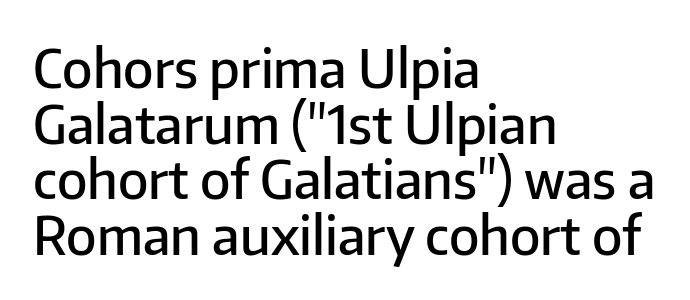
Q: Is the text bold? A: Semi-bold.
Q: Is the text italic (slanted)? A: No, it is upright.
Q: Is the typeface a serif or a sans-serif typeface? A: Sans-serif.
Q: Is the text underlined? A: No.
Q: How is the paragraph aligned? A: Left-aligned.
Q: Is the spacing between letters normal or unusually wide? A: Normal.
Q: Is the spacing between lines tight, normal or loose? A: Tight.
Q: Width (condensed, normal, or wide)? A: Normal.
Q: Stroke contrast? A: Low.
Q: x-height? A: Medium.
Q: Monospaced? A: No.
